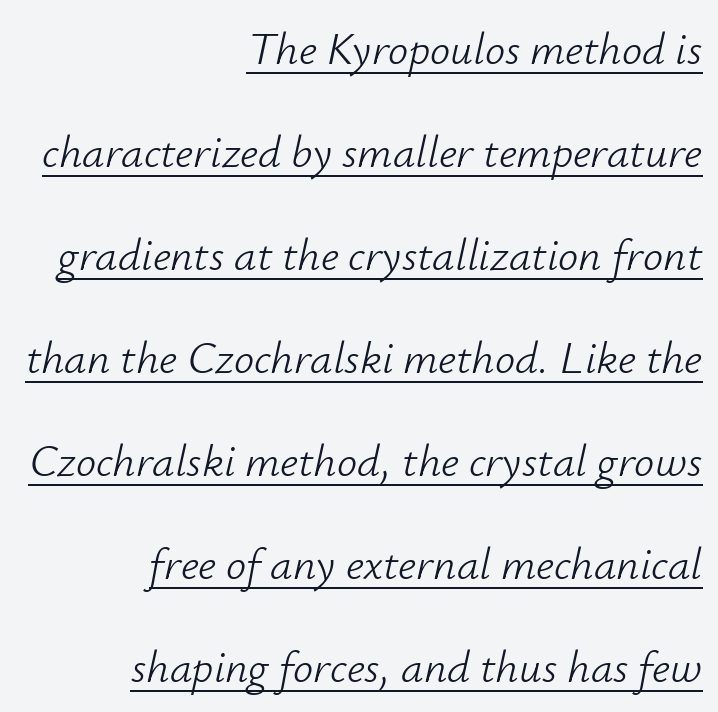
{"italic": "yes", "lean": "right", "slant_degrees": 12, "bold": "no", "weight": "light", "width": "normal", "stroke_contrast": "low", "x_height": "small", "monospaced": "no", "underline": "yes", "align": "right", "line_spacing": "loose", "line_spacing_ratio": 2.29, "letter_spacing": "normal", "letter_spacing_em": 0.0, "glyph_px": 45}
